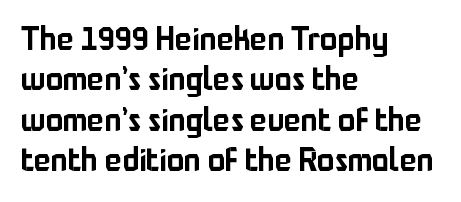
The image shows 32 px sans-serif type, upright; set left-aligned, normal line spacing (1.26x), normal letter spacing, not underlined; low stroke contrast and a medium x-height.
